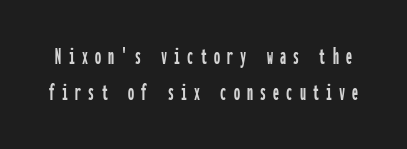
The space beneath each line is pristine and unruled. Letter spacing: wide. Ordinary non-slanted type is in use. Each new line begins a customary step beneath the previous one.
